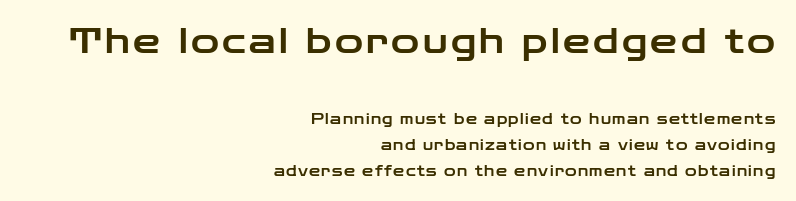
The image shows 34 px wide sans-serif type, upright; set right-aligned, line spacing 1.83x, not underlined; the first (top) block is 2.43x larger; low stroke contrast and a medium x-height.
